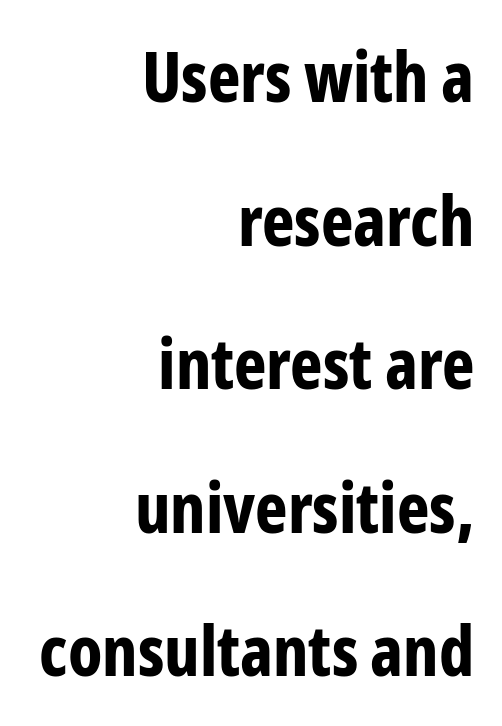
Q: Is the text bold? A: Yes.
Q: Is the text italic (slanted)? A: No, it is upright.
Q: Is the typeface a serif or a sans-serif typeface? A: Sans-serif.
Q: Is the text underlined? A: No.
Q: How is the paragraph aligned? A: Right-aligned.
Q: Is the spacing between letters normal or unusually wide? A: Normal.
Q: Is the spacing between lines tight, normal or loose? A: Loose.
Q: Width (condensed, normal, or wide)? A: Condensed.
Q: Stroke contrast? A: Low.
Q: x-height? A: Medium.
Q: Monospaced? A: No.
